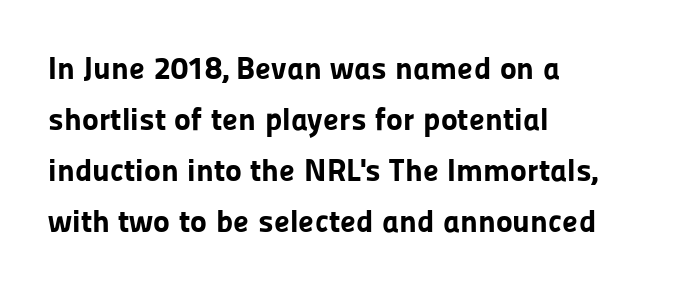
{"serif": "no", "italic": "no", "bold": "yes", "weight": "bold", "width": "normal", "stroke_contrast": "low", "x_height": "medium", "monospaced": "no", "underline": "no", "align": "left", "line_spacing": "normal", "line_spacing_ratio": 1.59, "letter_spacing": "normal", "letter_spacing_em": 0.0, "glyph_px": 32}
